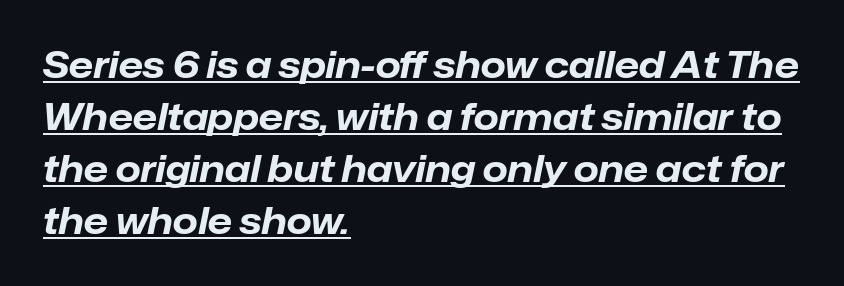
The text block is weighted toward the left margin, trailing off unevenly rightward. There's an unmistakable incline to the writing here. The passage shown stacks its lines at a standard gap. This rendering leaves character spacing at its baseline value. How heavy is the stroke? Heavy — this is a bold.
